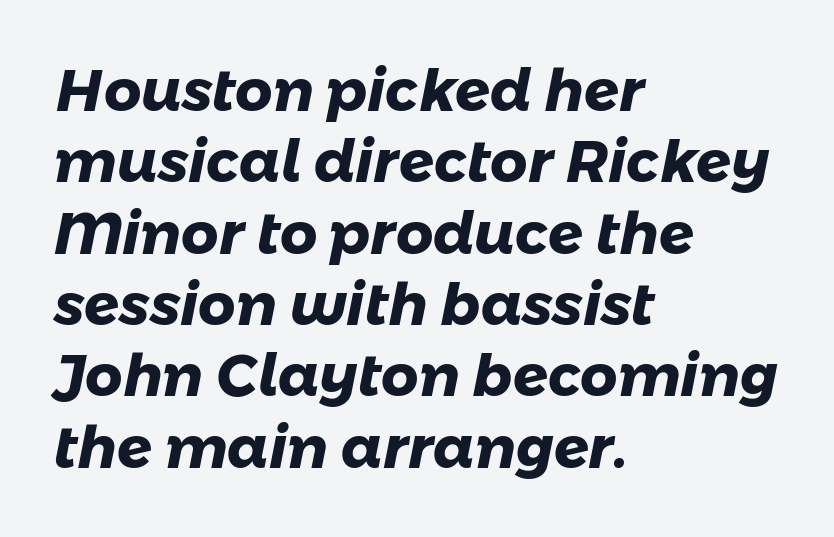
The gap between lines stays unmarked. Casual observation: everything's shoved over to the left. The passage shown is typeset with a sans-serif family. Stroke thickness is high; the sample reads as a true bold. Do the characters align in a grid? No, the font is proportional. Look at the tracking — it's just the regular setting, nothing added.
